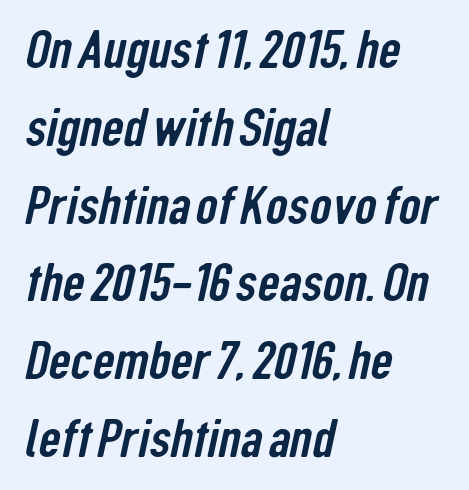
The text block is weighted toward the left margin, trailing off unevenly rightward. Note the varied advance widths — an 'i' is clearly narrower than an 'm'. The glyphs in this specimen are sans serif. The string is rendered with underlining switched off. A typesetter would call this zero additional tracking. Compared with typical paragraphs, the rows here are spaced about the same.
